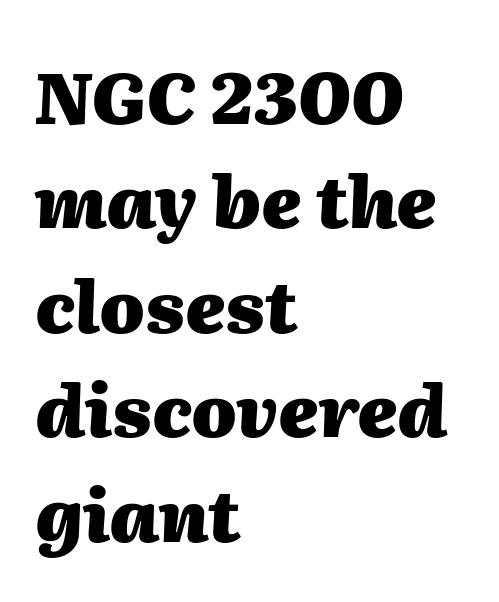
The image shows 72 px heavy type, italic (leaning right); set left-aligned, normal line spacing (1.45x), normal letter spacing, not underlined; medium stroke contrast and a medium x-height.
